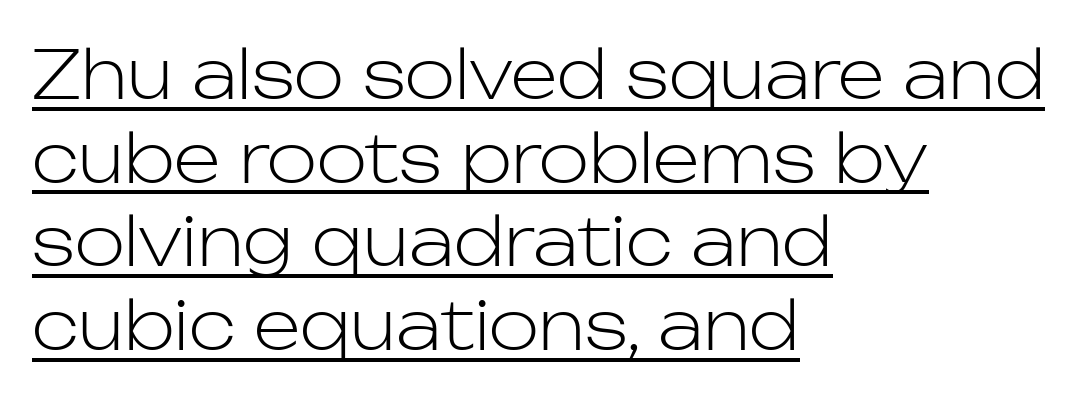
{"serif": "no", "italic": "no", "bold": "no", "weight": "light", "width": "normal", "stroke_contrast": "low", "x_height": "medium", "monospaced": "no", "underline": "yes", "align": "left", "line_spacing": "normal", "line_spacing_ratio": 1.25, "letter_spacing": "normal", "letter_spacing_em": 0.0, "glyph_px": 67}
